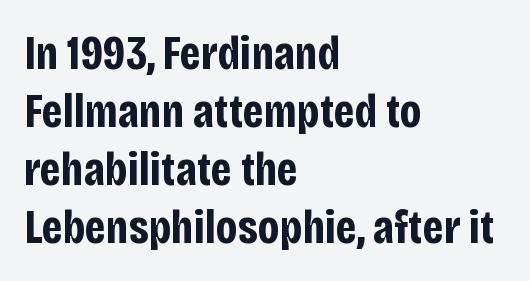
{"serif": "no", "italic": "no", "bold": "yes", "weight": "bold", "width": "condensed", "stroke_contrast": "low", "x_height": "large", "monospaced": "no", "underline": "no", "align": "left", "line_spacing_ratio": 1.21, "letter_spacing": "normal", "letter_spacing_em": 0.0, "glyph_px": 48}
